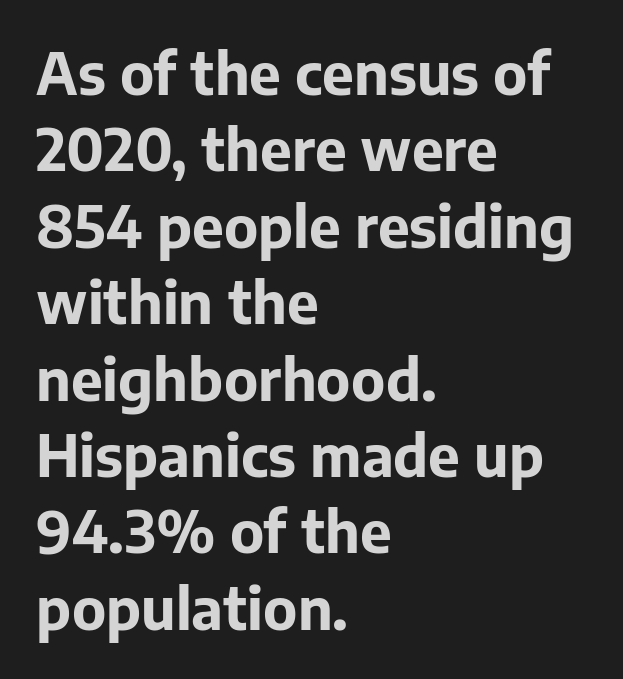
The image shows 57 px bold sans-serif type, upright; set left-aligned, normal line spacing (1.34x), normal letter spacing, not underlined; low stroke contrast and a medium x-height.
